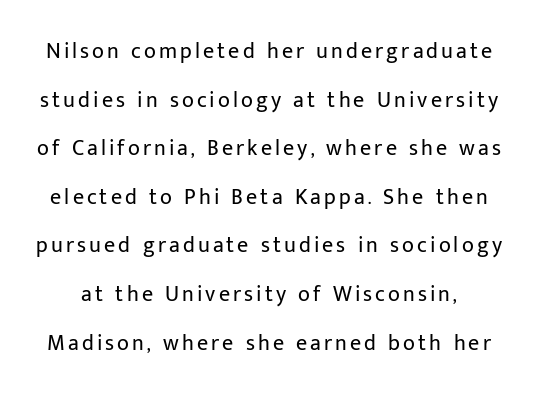
{"italic": "no", "bold": "no", "underline": "no", "line_spacing": "loose", "line_spacing_ratio": 2.21, "glyph_px": 22}
